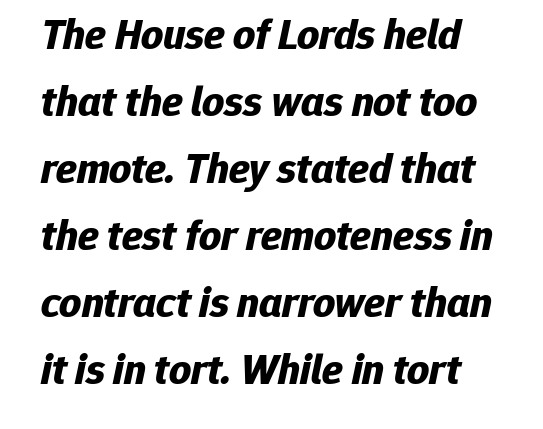
Q: Is the text bold? A: Yes.
Q: Is the text italic (slanted)? A: Yes, it leans right by about 12 degrees.
Q: Is the text underlined? A: No.
Q: Is the spacing between letters normal or unusually wide? A: Normal.
Q: Is the spacing between lines tight, normal or loose? A: Normal.
Q: Width (condensed, normal, or wide)? A: Normal.
Q: Stroke contrast? A: Low.
Q: x-height? A: Medium.
Q: Monospaced? A: No.
